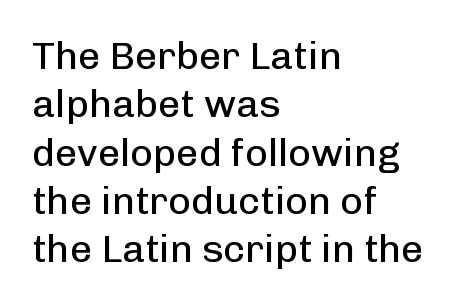
The image shows 39 px regular-weight sans-serif type, upright; set left-aligned, line spacing 1.24x, normal letter spacing, not underlined; low stroke contrast and a medium x-height.
